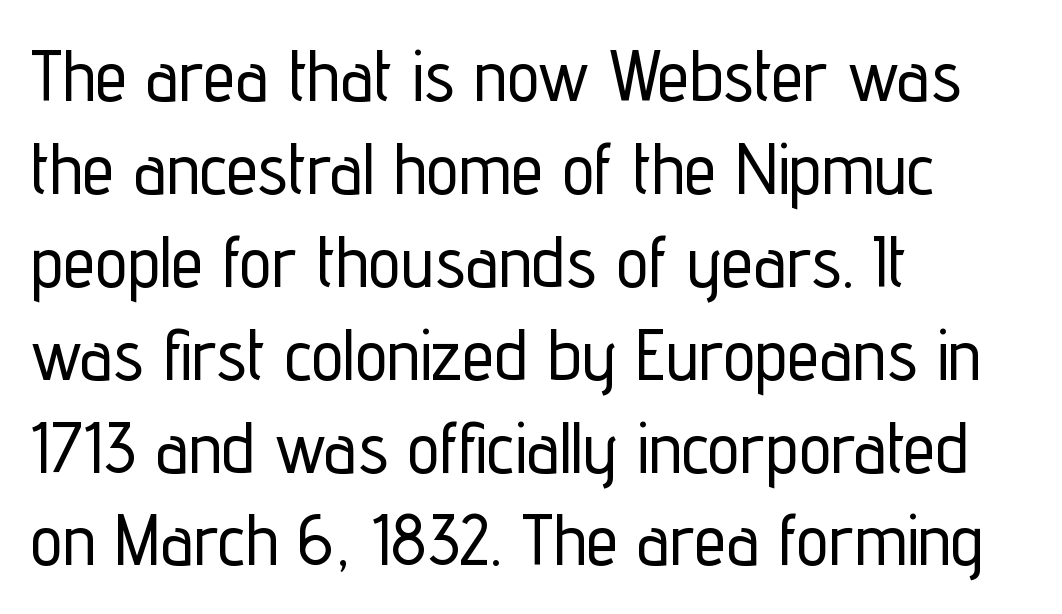
Q: Is the text italic (slanted)? A: No, it is upright.
Q: Is the typeface a serif or a sans-serif typeface? A: Sans-serif.
Q: Is the text underlined? A: No.
Q: How is the paragraph aligned? A: Left-aligned.
Q: Is the spacing between letters normal or unusually wide? A: Normal.
Q: Is the spacing between lines tight, normal or loose? A: Normal.
Q: Width (condensed, normal, or wide)? A: Condensed.
Q: Stroke contrast? A: Low.
Q: x-height? A: Medium.
Q: Monospaced? A: No.
